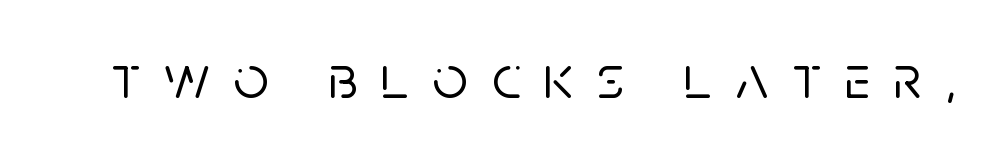
The image shows 62 px sans-serif type, upright; set unusually wide letter spacing (+0.38 em), not underlined; low stroke contrast and a large x-height.
